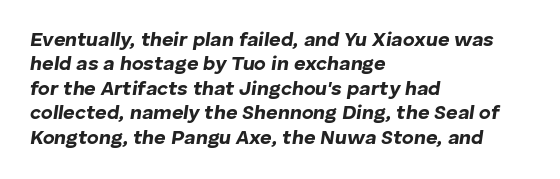
Q: Is the text bold? A: Yes.
Q: Is the text italic (slanted)? A: Yes, it leans right by about 8 degrees.
Q: Is the text underlined? A: No.
Q: How is the paragraph aligned? A: Left-aligned.
Q: Is the spacing between letters normal or unusually wide? A: Normal.
